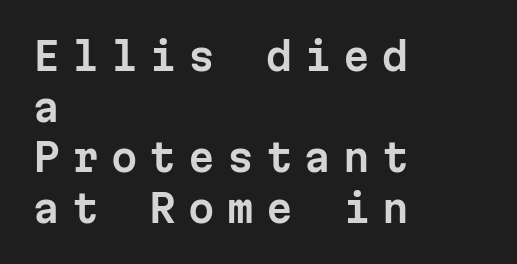
All the whitespace from short lines collects on the right. Is the letter spacing exaggerated? Yes — the characters are pushed far apart. The type family on display is of the sans-serif kind. Normally led — the rows are evenly, conventionally spaced. These lines are rendered in a fixed-pitch font. Words float on clear page, feet unadorned.
